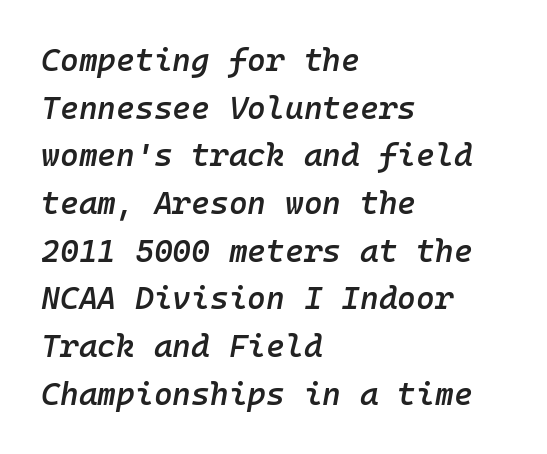
Q: Is the text bold? A: Semi-bold.
Q: Is the text italic (slanted)? A: Yes, it leans right by about 10 degrees.
Q: Is the text underlined? A: No.
Q: How is the paragraph aligned? A: Left-aligned.
Q: Is the spacing between letters normal or unusually wide? A: Normal.
Q: Is the spacing between lines tight, normal or loose? A: Normal.
Q: Width (condensed, normal, or wide)? A: Normal.
Q: Stroke contrast? A: Low.
Q: x-height? A: Medium.
Q: Monospaced? A: Yes.
